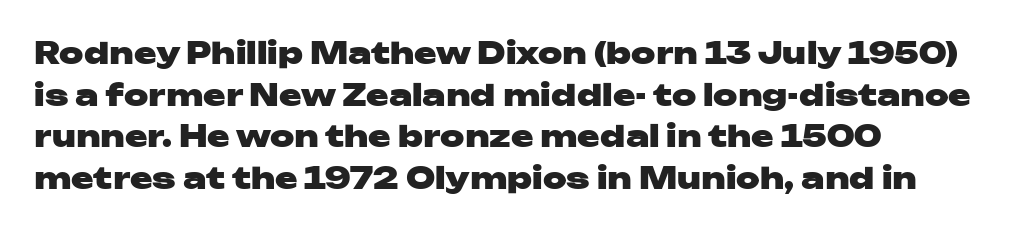
The image shows 30 px heavy, wide sans-serif type, upright; set left-aligned, normal line spacing (1.39x), normal letter spacing, not underlined; low stroke contrast and a medium x-height.
